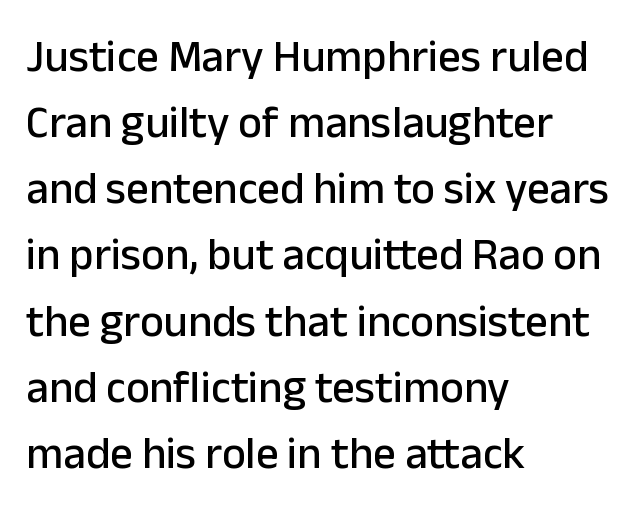
Inter-character spacing is left at the font's built-in metrics. Nope, not italic — everything's standing straight. The face used here is a sans, in the tradition of grotesques and geometrics. The rag falls on the right side of this text block. The vertical gap from one line to the next is medium. The string is rendered with underlining switched off.
